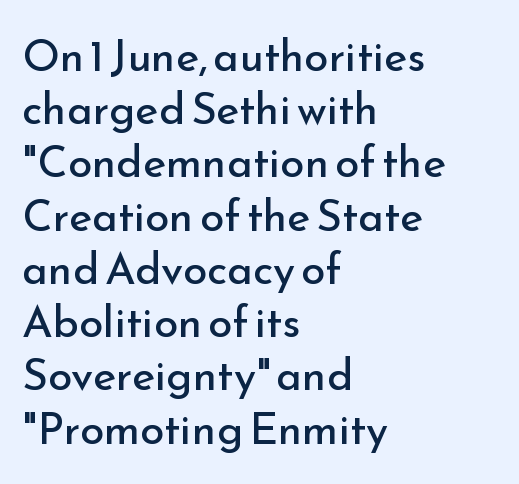
Q: Is the text bold? A: No.
Q: Is the text italic (slanted)? A: No, it is upright.
Q: Is the typeface a serif or a sans-serif typeface? A: Sans-serif.
Q: Is the text underlined? A: No.
Q: How is the paragraph aligned? A: Left-aligned.
Q: Is the spacing between letters normal or unusually wide? A: Normal.
Q: Width (condensed, normal, or wide)? A: Normal.
Q: Stroke contrast? A: Low.
Q: x-height? A: Small.
Q: Monospaced? A: No.
